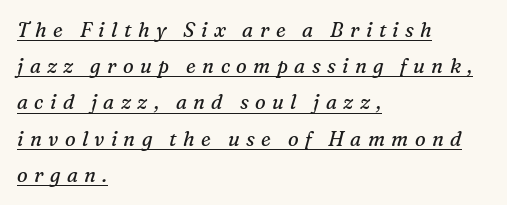
The image shows 20 px text type, italic (leaning right); set left-aligned, line spacing 1.81x, unusually wide letter spacing (+0.32 em), underlined.
